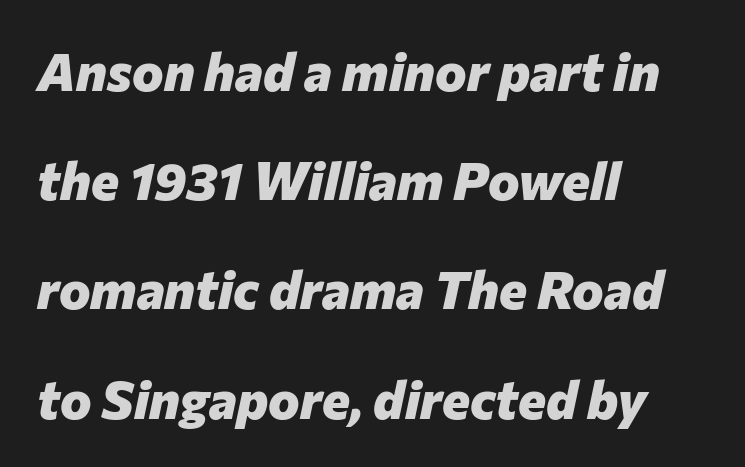
Any mark beneath the type? The region is blank. On the weight axis this lands at bold, roughly 700. These lines stack with their left ends in a neat column. The text carries the slant typical of an italic or oblique font.
